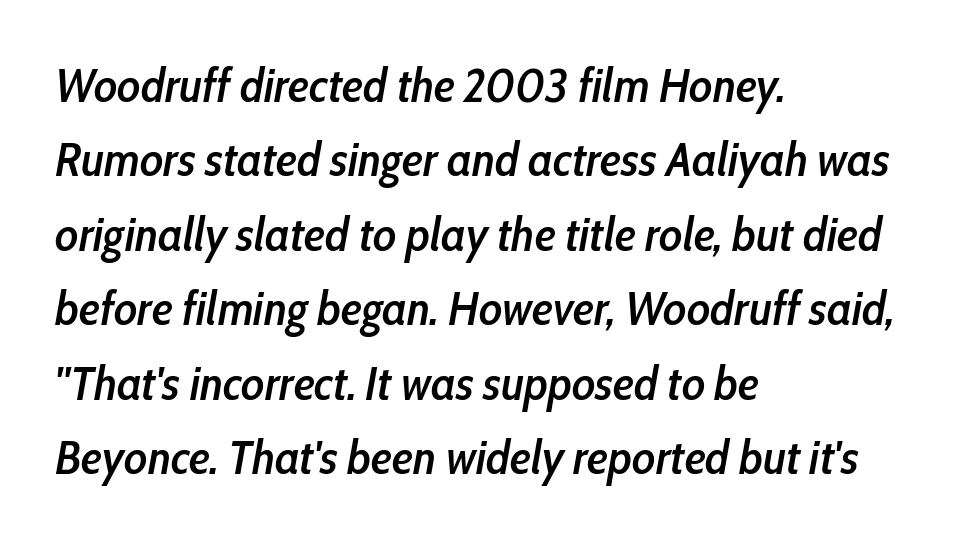
{"italic": "yes", "lean": "right", "slant_degrees": 10, "bold": "semi", "weight": "semibold", "width": "condensed", "stroke_contrast": "low", "x_height": "medium", "monospaced": "no", "underline": "no", "align": "left", "line_spacing": "normal", "line_spacing_ratio": 1.55, "letter_spacing": "normal", "letter_spacing_em": 0.0, "glyph_px": 48}
